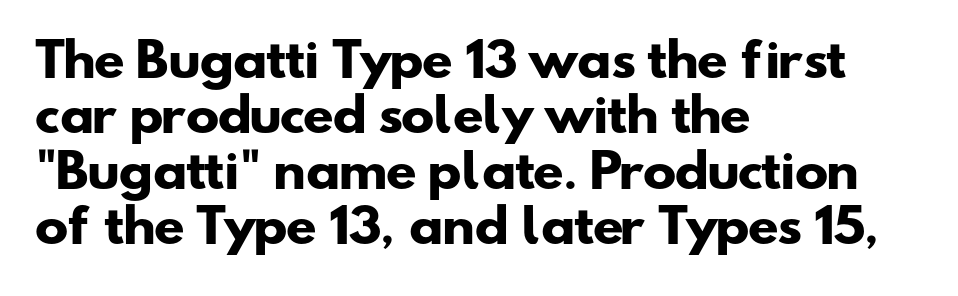
{"serif": "no", "bold": "yes", "weight": "heavy", "width": "wide", "stroke_contrast": "low", "x_height": "small", "monospaced": "no", "underline": "no", "align": "left", "line_spacing_ratio": 1.23, "letter_spacing": "normal", "letter_spacing_em": 0.0, "glyph_px": 45}
